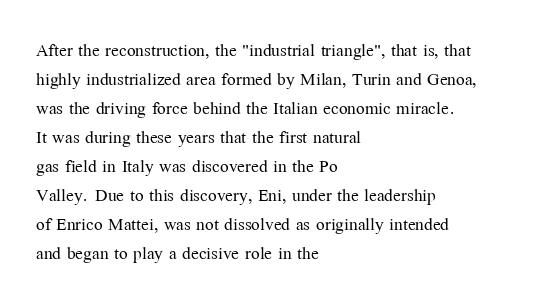
{"italic": "no", "bold": "no", "underline": "no", "align": "left", "line_spacing": "normal", "line_spacing_ratio": 1.26, "letter_spacing": "normal", "letter_spacing_em": 0.0, "glyph_px": 23}
